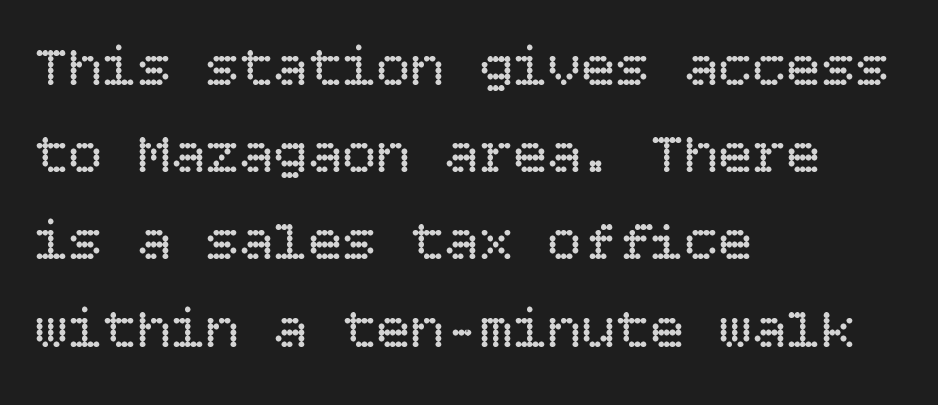
Q: Is the text bold? A: No.
Q: Is the text italic (slanted)? A: No, it is upright.
Q: Is the text underlined? A: No.
Q: How is the paragraph aligned? A: Left-aligned.
Q: Is the spacing between letters normal or unusually wide? A: Normal.
Q: Is the spacing between lines tight, normal or loose? A: Normal.
Q: Width (condensed, normal, or wide)? A: Normal.
Q: Stroke contrast? A: Low.
Q: x-height? A: Large.
